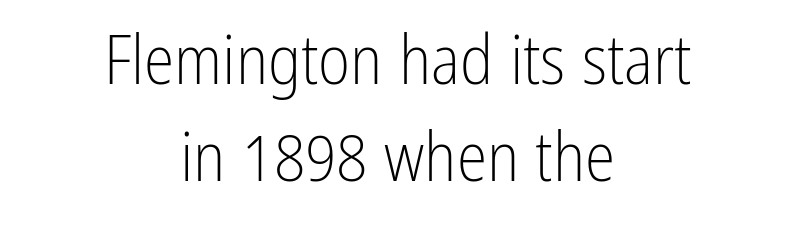
{"serif": "no", "italic": "no", "bold": "no", "weight": "light", "width": "condensed", "stroke_contrast": "low", "x_height": "medium", "monospaced": "no", "underline": "no", "align": "center", "line_spacing": "normal", "line_spacing_ratio": 1.4, "letter_spacing": "normal", "letter_spacing_em": 0.0, "glyph_px": 69}
